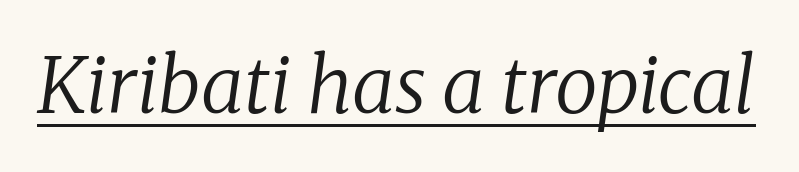
Glyph-to-glyph distance matches everyday printed text. Every word sits above its own underline. In terms of posture, this sample is oblique. The rendering shows small feet on the letterforms — a serif design. Here the designer chose a conventional face with non-uniform glyph widths.
